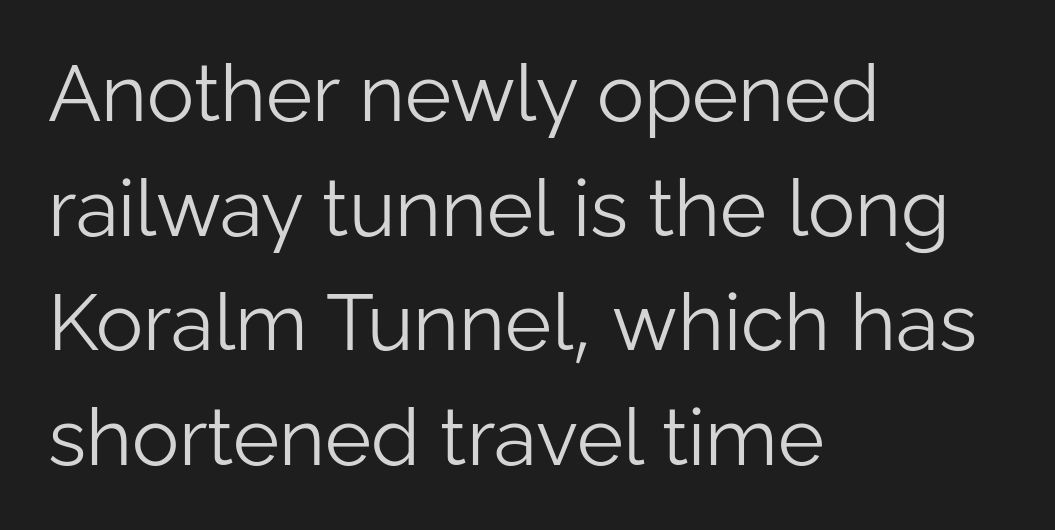
{"serif": "no", "italic": "no", "bold": "no", "weight": "light", "width": "normal", "stroke_contrast": "low", "x_height": "medium", "monospaced": "no", "underline": "no", "align": "left", "line_spacing": "normal", "line_spacing_ratio": 1.45, "letter_spacing": "normal", "letter_spacing_em": 0.0, "glyph_px": 79}
